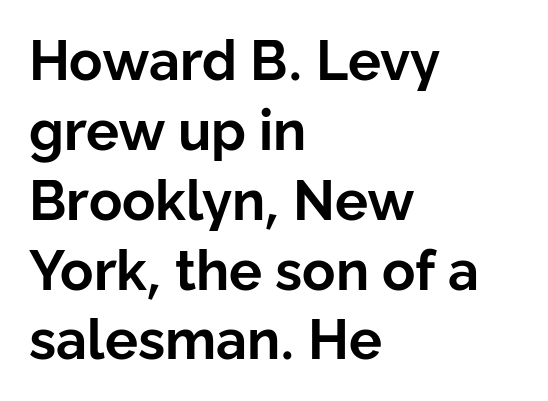
Q: Is the text bold? A: Yes.
Q: Is the text italic (slanted)? A: No, it is upright.
Q: Is the typeface a serif or a sans-serif typeface? A: Sans-serif.
Q: Is the text underlined? A: No.
Q: How is the paragraph aligned? A: Left-aligned.
Q: Is the spacing between letters normal or unusually wide? A: Normal.
Q: Is the spacing between lines tight, normal or loose? A: Normal.
Q: Width (condensed, normal, or wide)? A: Normal.
Q: Stroke contrast? A: Low.
Q: x-height? A: Medium.
Q: Monospaced? A: No.
